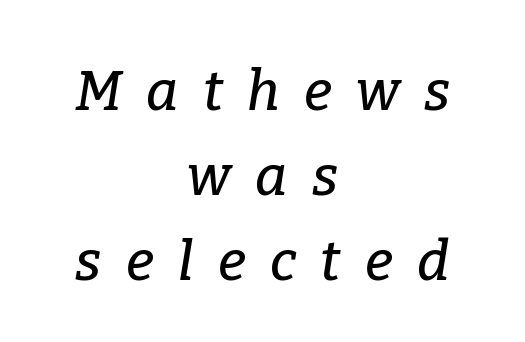
{"serif": "yes", "italic": "yes", "lean": "right", "slant_degrees": 9, "width": "normal", "stroke_contrast": "low", "x_height": "medium", "monospaced": "no", "underline": "no", "align": "center", "line_spacing": "normal", "line_spacing_ratio": 1.55, "letter_spacing": "wide", "letter_spacing_em": 0.44, "glyph_px": 55}
